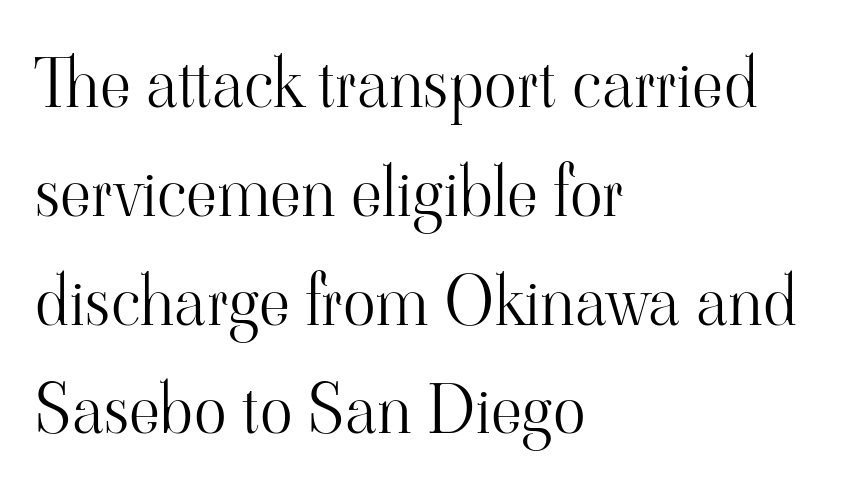
{"serif": "yes", "italic": "no", "bold": "no", "weight": "light", "width": "normal", "stroke_contrast": "high", "x_height": "small", "monospaced": "no", "underline": "no", "align": "left", "line_spacing": "normal", "line_spacing_ratio": 1.6, "letter_spacing": "normal", "letter_spacing_em": 0.0, "glyph_px": 68}
